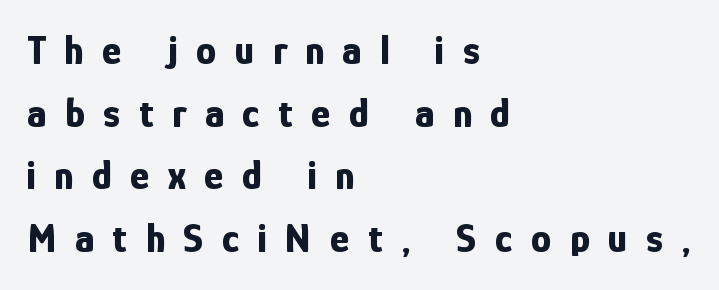
Q: Is the text bold? A: Yes.
Q: Is the text italic (slanted)? A: No, it is upright.
Q: Is the typeface a serif or a sans-serif typeface? A: Sans-serif.
Q: Is the text underlined? A: No.
Q: How is the paragraph aligned? A: Left-aligned.
Q: Is the spacing between letters normal or unusually wide? A: Unusually wide.
Q: Is the spacing between lines tight, normal or loose? A: Normal.
Q: Width (condensed, normal, or wide)? A: Condensed.
Q: Stroke contrast? A: Low.
Q: x-height? A: Medium.
Q: Monospaced? A: No.
